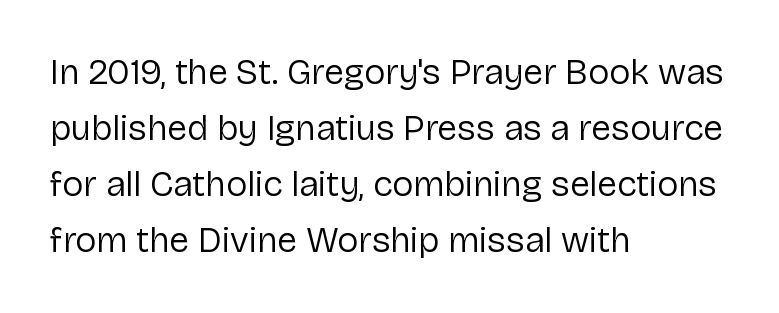
The passage shown is typed in a proportional face where columns would drift. The face used here is a sans, in the tradition of grotesques and geometrics. Each line starts at the same left margin while the right side varies. Ascenders rise straight up at ninety degrees.
